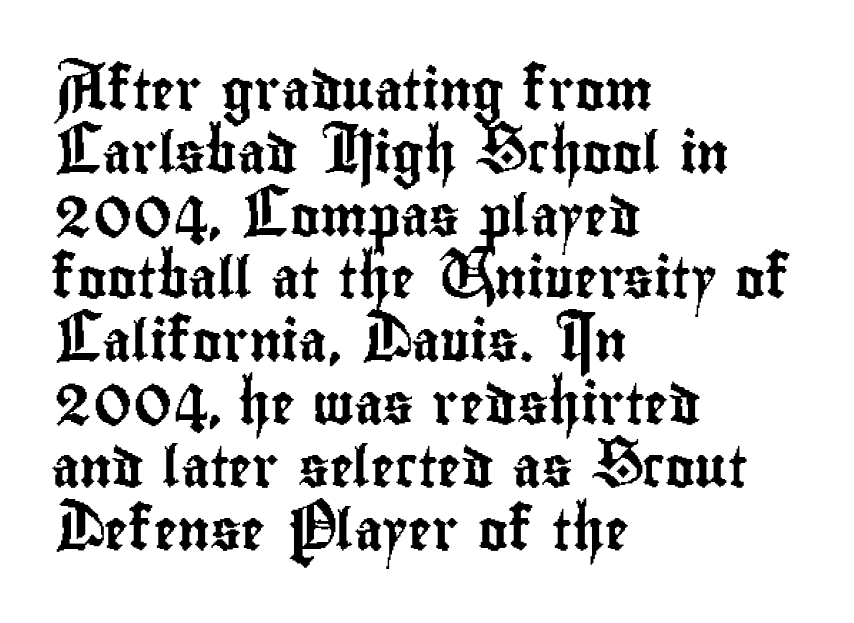
Spacing between characters is what you'd get straight out of the box. Think of a printed novel: that variable character pitch is what you see here. Is there much room between lines? A standard amount, neither cramped nor airy. Plain, unruled lines of type. Horizontally, the lines are justified to the leading edge only.
